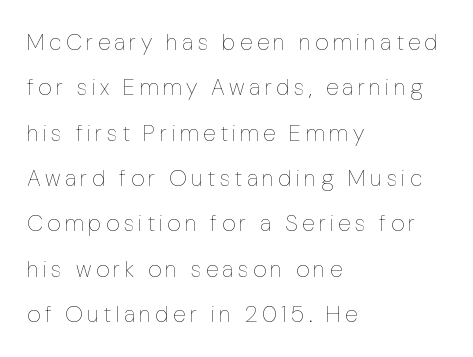
Just letters on the line, the space beneath them empty. The typeface has the unassuming heft of standard copy or less. If you drew a line through each stem, it would be perfectly vertical. Notice how the passage keeps a crisp vertical edge on the left only. Rows of type keep a wide berth in the vertical direction.
